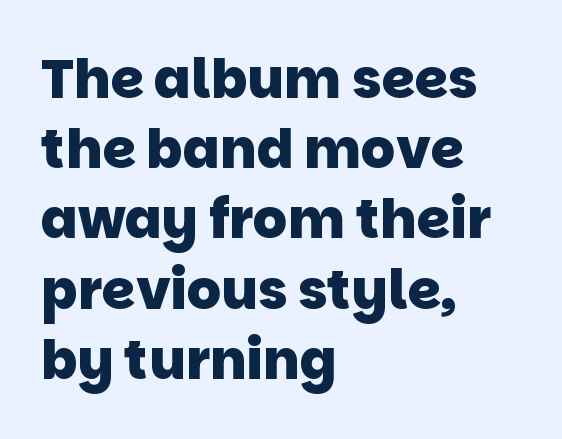
Q: Is the text bold? A: Yes.
Q: Is the typeface a serif or a sans-serif typeface? A: Sans-serif.
Q: Is the text underlined? A: No.
Q: How is the paragraph aligned? A: Left-aligned.
Q: Is the spacing between letters normal or unusually wide? A: Normal.
Q: Is the spacing between lines tight, normal or loose? A: Normal.
Q: Width (condensed, normal, or wide)? A: Normal.
Q: Stroke contrast? A: Low.
Q: x-height? A: Large.
Q: Monospaced? A: No.
